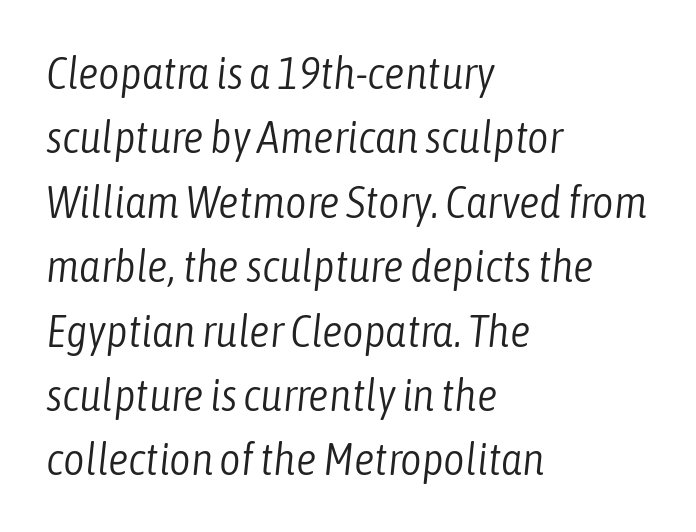
{"italic": "yes", "lean": "right", "slant_degrees": 6, "bold": "no", "weight": "light", "width": "condensed", "stroke_contrast": "low", "x_height": "medium", "monospaced": "no", "underline": "no", "align": "left", "line_spacing": "normal", "line_spacing_ratio": 1.4, "letter_spacing": "normal", "letter_spacing_em": 0.0, "glyph_px": 46}
